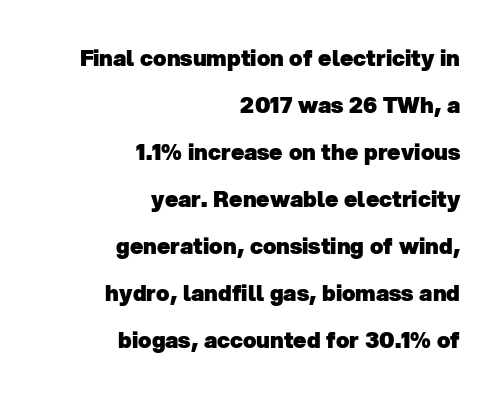
Q: Is the text bold? A: Yes.
Q: Is the text underlined? A: No.
Q: How is the paragraph aligned? A: Right-aligned.
Q: Is the spacing between letters normal or unusually wide? A: Normal.
Q: Is the spacing between lines tight, normal or loose? A: Loose.
